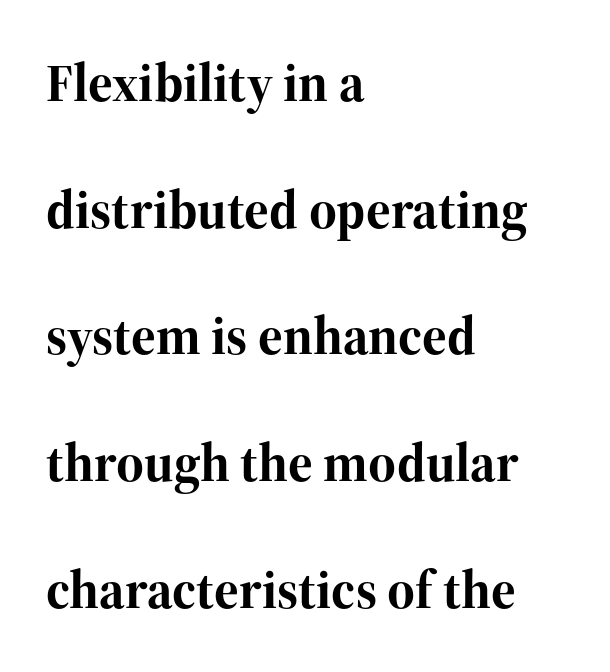
{"serif": "yes", "italic": "no", "bold": "yes", "weight": "bold", "width": "normal", "stroke_contrast": "high", "x_height": "medium", "monospaced": "no", "underline": "no", "align": "left", "line_spacing": "loose", "line_spacing_ratio": 2.39, "letter_spacing": "normal", "letter_spacing_em": 0.0, "glyph_px": 53}
